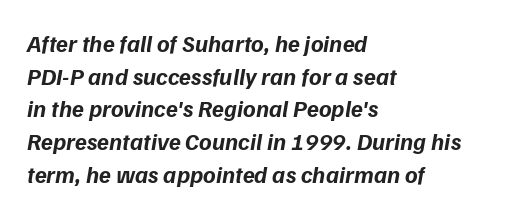
{"italic": "yes", "lean": "right", "slant_degrees": 9, "bold": "yes", "underline": "no", "align": "left", "line_spacing": "normal", "line_spacing_ratio": 1.36, "letter_spacing": "normal", "letter_spacing_em": 0.0, "glyph_px": 24}
